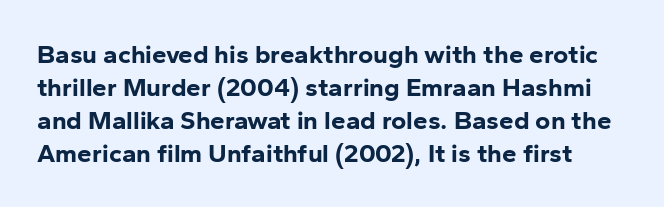
{"italic": "no", "bold": "yes", "underline": "no", "line_spacing": "normal", "line_spacing_ratio": 1.27, "letter_spacing": "normal", "letter_spacing_em": 0.0, "glyph_px": 26}
